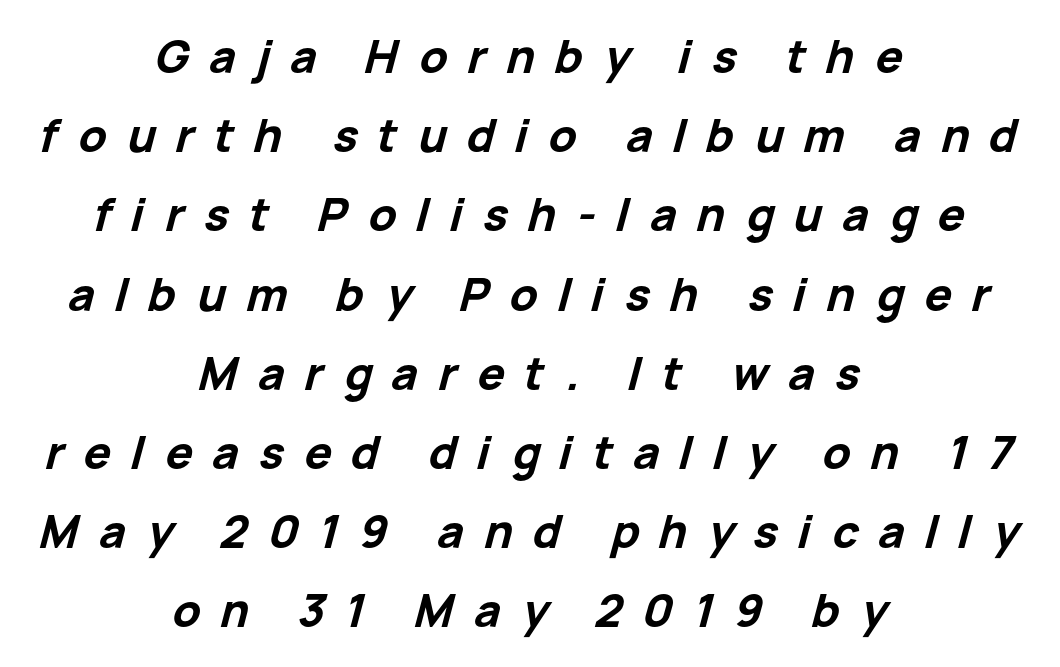
{"italic": "yes", "lean": "right", "slant_degrees": 15, "bold": "yes", "weight": "bold", "width": "normal", "stroke_contrast": "low", "x_height": "medium", "monospaced": "no", "underline": "no", "align": "center", "line_spacing_ratio": 1.76, "letter_spacing": "wide", "letter_spacing_em": 0.45, "glyph_px": 45}
